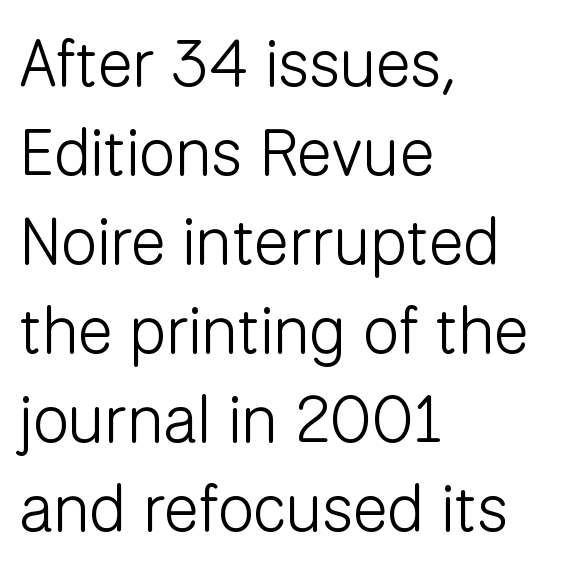
The gap between lines stays unmarked. Students, note that the glyphs here touch the page at normal intervals. Layout note: lines flush left. Are there feet on the stems? There aren't — it's a sans. Honestly, the row spacing looks completely unremarkable.
